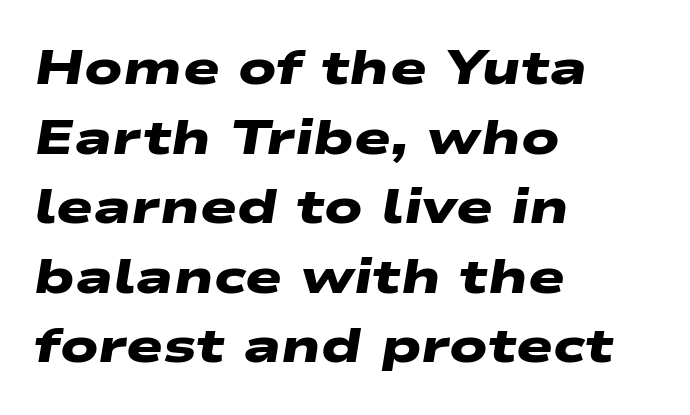
{"serif": "no", "bold": "yes", "weight": "heavy", "width": "wide", "stroke_contrast": "low", "x_height": "medium", "monospaced": "no", "underline": "no", "align": "left", "line_spacing": "normal", "line_spacing_ratio": 1.42, "letter_spacing": "normal", "letter_spacing_em": 0.0, "glyph_px": 49}
